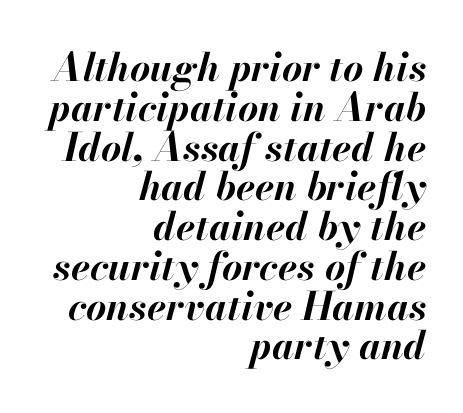
The image shows 39 px bold type, italic (leaning right); set right-aligned, tight line spacing (1.02x), normal letter spacing, not underlined; high stroke contrast and a small x-height.
